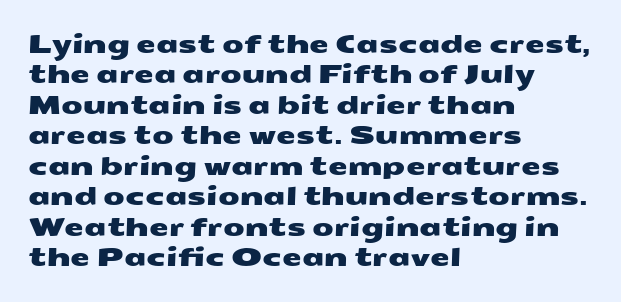
Caption: standard tracking, unaltered. Layout note: lines flush left. Beneath every word, the page is bare.
